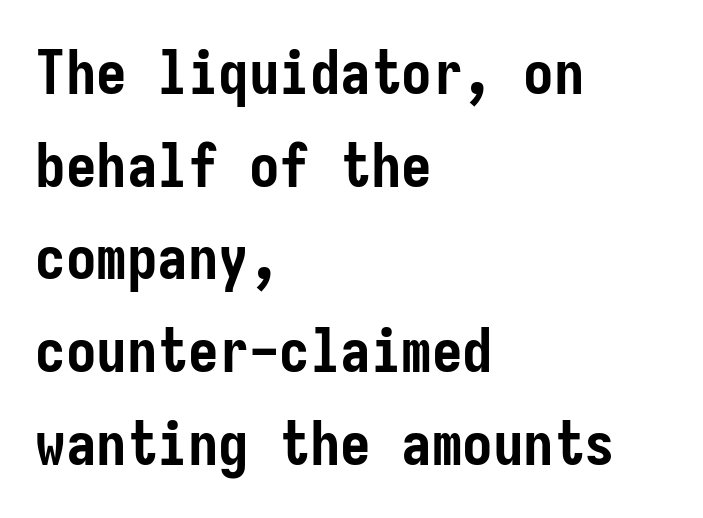
Its strokes are broad and dark, the hallmark of bold type. Characters follow at the spacing the type designer built in. Every character sits straight up, as roman type does. Leftover space on each line is placed entirely after the last word.
